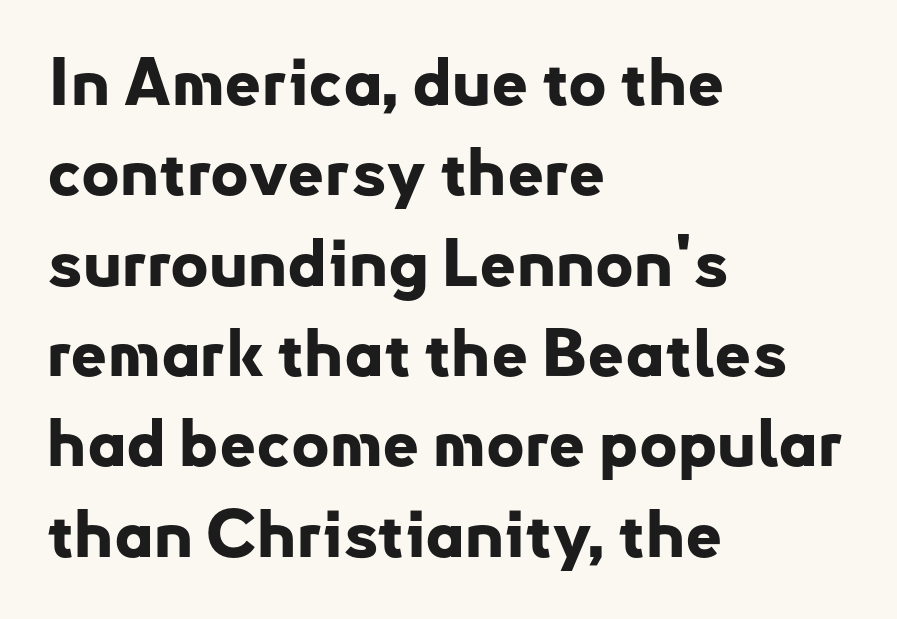
{"serif": "no", "italic": "no", "bold": "yes", "weight": "bold", "width": "normal", "stroke_contrast": "low", "x_height": "small", "monospaced": "no", "underline": "no", "align": "left", "line_spacing": "normal", "line_spacing_ratio": 1.39, "letter_spacing": "normal", "letter_spacing_em": 0.0, "glyph_px": 65}
